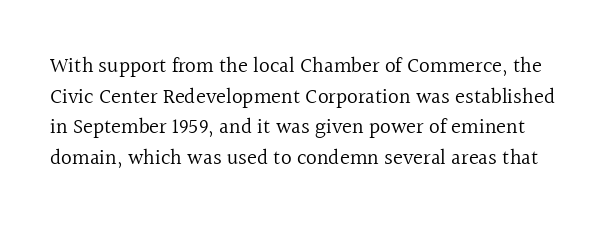
{"italic": "no", "bold": "no", "underline": "no", "line_spacing": "normal", "line_spacing_ratio": 1.46, "letter_spacing": "normal", "letter_spacing_em": 0.0, "glyph_px": 21}
